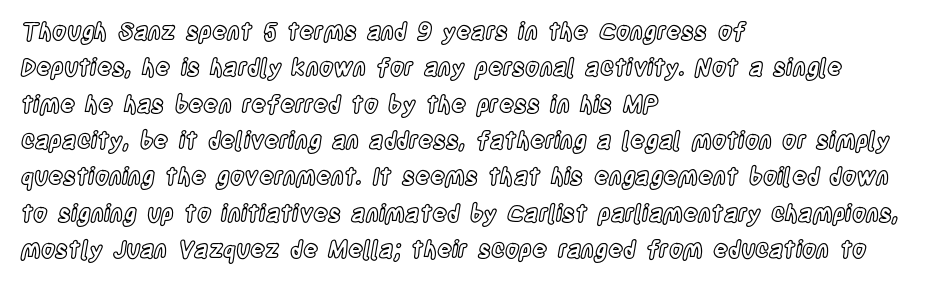
Q: Is the text italic (slanted)? A: Yes.
Q: Is the text underlined? A: No.
Q: How is the paragraph aligned? A: Left-aligned.
Q: Is the spacing between letters normal or unusually wide? A: Normal.
Q: Is the spacing between lines tight, normal or loose? A: Normal.
